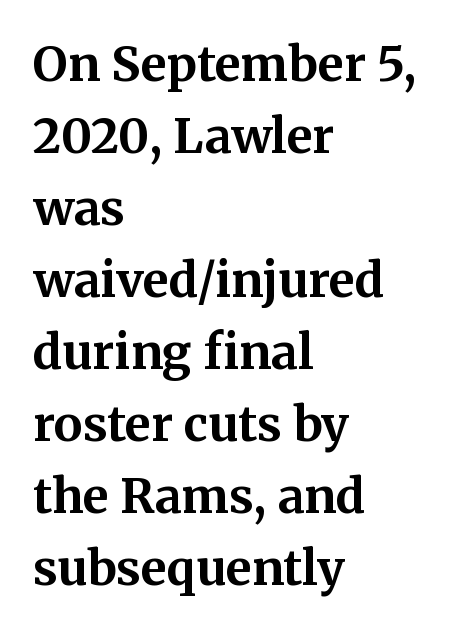
Does the type have serifs? Yes, each stem ends in a small foot. Spacing between characters is what you'd get straight out of the box. You can tell it's not italic because the verticals are truly vertical. Anything drawn beneath the words? Only blank space. Look at the stroke-to-counter ratio: heavy, a bold.
